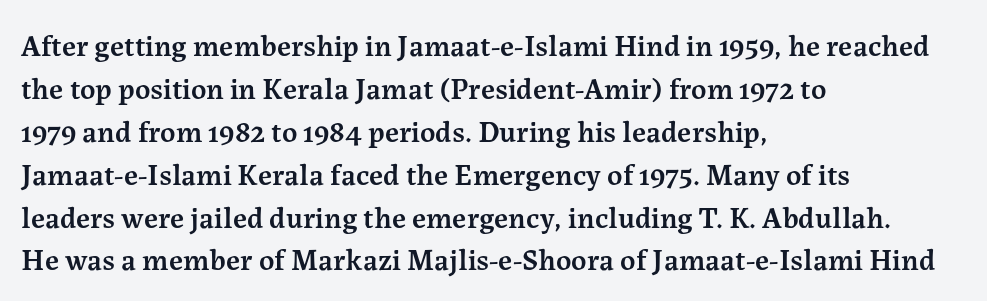
{"serif": "yes", "italic": "no", "bold": "semi", "weight": "semibold", "width": "normal", "stroke_contrast": "medium", "x_height": "medium", "monospaced": "no", "underline": "no", "align": "left", "line_spacing": "normal", "line_spacing_ratio": 1.43, "letter_spacing": "normal", "letter_spacing_em": 0.0, "glyph_px": 30}
